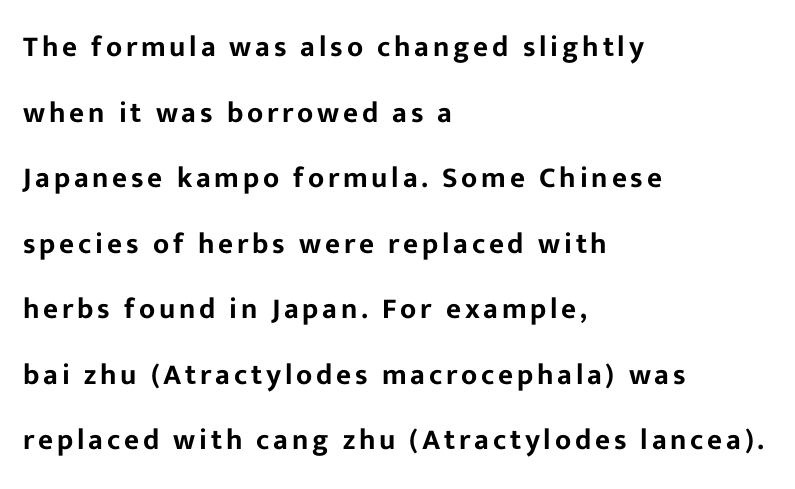
Typographically, this falls in the sans-serif category. Regarding leading, the lines here are spaced well apart. Italic? Not at all — the glyphs are vertical. A clean baseline with only descenders dipping below it. The text block is weighted toward the left margin, trailing off unevenly rightward.
